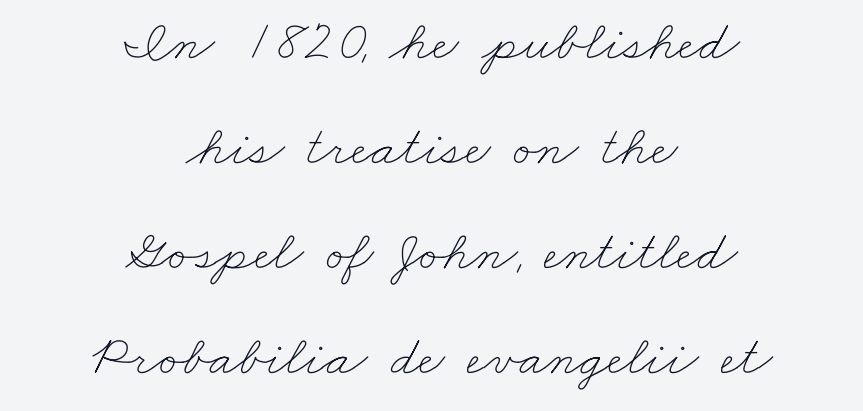
{"bold": "no", "weight": "thin", "width": "wide", "stroke_contrast": "low", "x_height": "small", "monospaced": "no", "underline": "no", "align": "center", "line_spacing_ratio": 1.84, "letter_spacing": "normal", "letter_spacing_em": 0.0, "glyph_px": 57}
